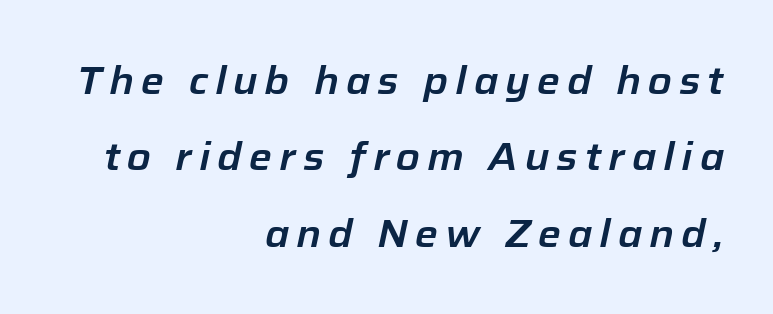
Regarding leading, the lines here are spaced well apart. Spacing verdict: proportional, widths tailored to each character. There's an unmistakable incline to the writing here. Is the block centered? No — it sits flush against the right margin. Type without underlining.
